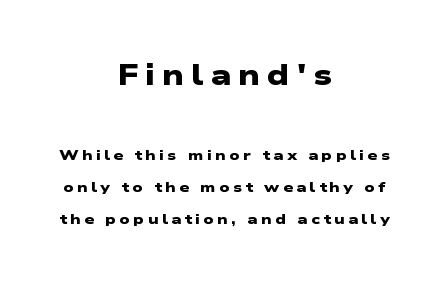
Proportional: the letters do not fall into vertical columns. The text was rendered using a sans face with plain stroke endings. The lines are quadded center. Whoever set this chose breathing room over compactness in the vertical rhythm. Typographic density is high because the face is bold. The type is letterspaced generously, with wide tracking.
